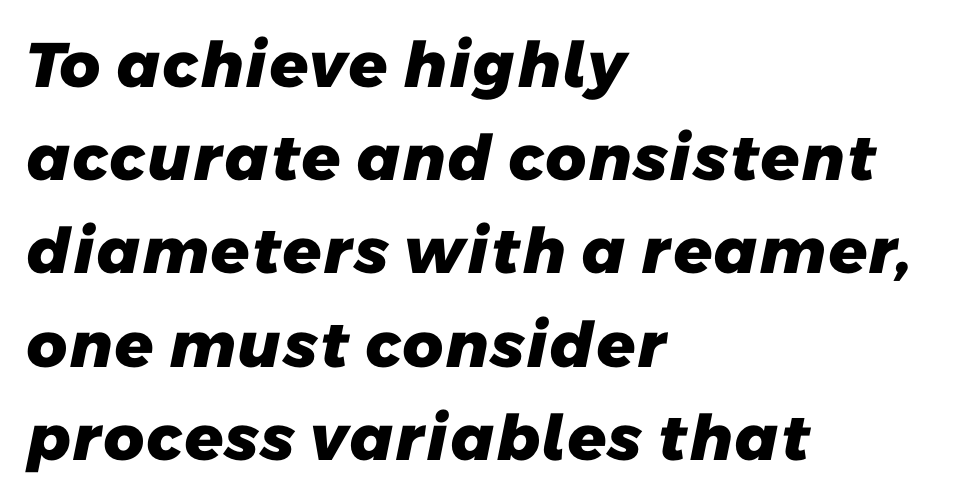
The sample has been set heavy, in full bold. Note: no serifs on the glyphs. Horizontally, the lines are justified to the leading edge only. How would I describe the line gaps? Plain and ordinary. The gap between lines stays unmarked. The letters advance in unequal steps, a hallmark of proportional type.
